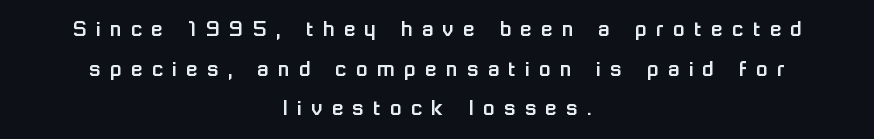
{"italic": "no", "underline": "no", "align": "center", "line_spacing_ratio": 1.72, "letter_spacing": "wide", "letter_spacing_em": 0.42, "glyph_px": 23}
